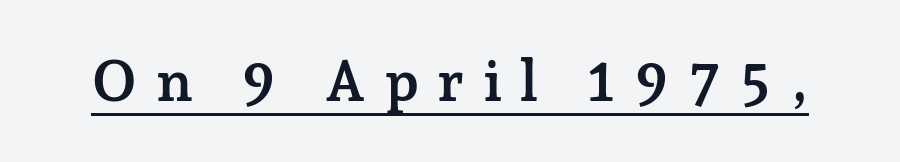
Q: Is the text bold? A: Yes.
Q: Is the text italic (slanted)? A: No, it is upright.
Q: Is the typeface a serif or a sans-serif typeface? A: Serif.
Q: Is the text underlined? A: Yes.
Q: Is the spacing between letters normal or unusually wide? A: Unusually wide.
Q: Width (condensed, normal, or wide)? A: Normal.
Q: Stroke contrast? A: Low.
Q: x-height? A: Medium.
Q: Monospaced? A: No.
